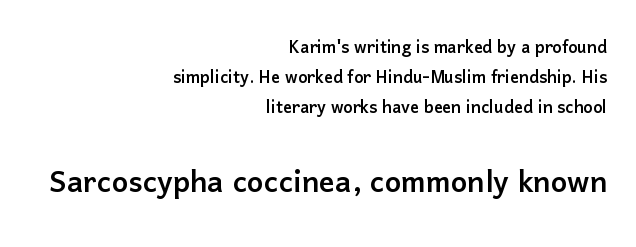
The image shows 39 px sans-serif type, upright; set right-aligned, normal line spacing (1.36x), normal letter spacing, not underlined; the second (bottom) block is 1.77x larger; low stroke contrast and a medium x-height.
